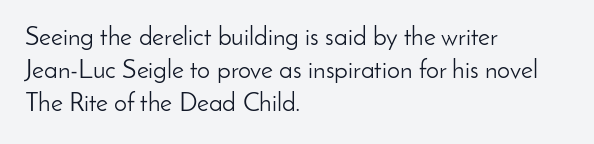
Q: Is the text bold? A: No.
Q: Is the text italic (slanted)? A: No, it is upright.
Q: Is the text underlined? A: No.
Q: How is the paragraph aligned? A: Left-aligned.
Q: Is the spacing between letters normal or unusually wide? A: Normal.
Q: Is the spacing between lines tight, normal or loose? A: Normal.
